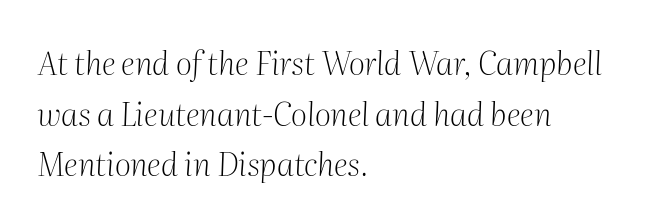
This sample uses plain, unmodified letter spacing. Only glyphs here, with clear space below each row. The glyphs look as if they've been sheared to an angle. In terms of letterform style, serifs are clearly present. These lines are rendered in a variable-pitch font.
